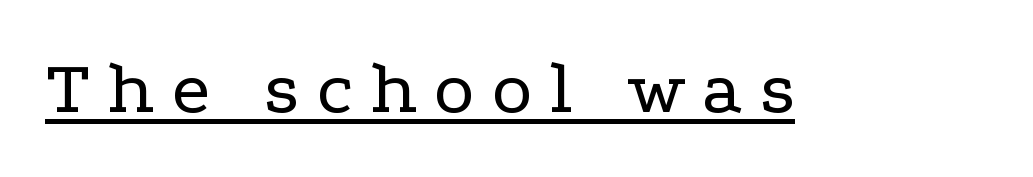
The weight would be labelled regular, book, light, or lighter still. The specimen includes a rule beneath the text block's lines. Here the glyphs are tracked loosely, breaking word shapes into spaced letters. These lines are composed in type with serifs. Italic: no, the glyphs are upright roman.
